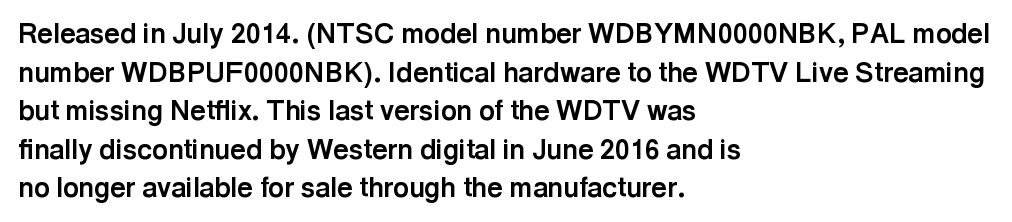
The image shows 27 px bold type, upright; set left-aligned, normal line spacing (1.43x), normal letter spacing, not underlined.
